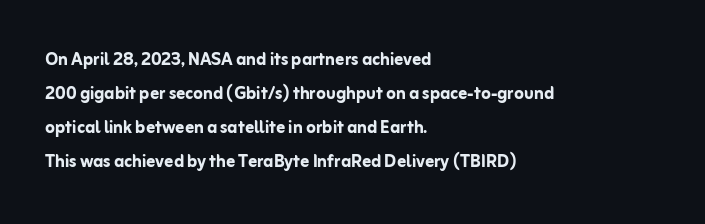
{"italic": "no", "bold": "yes", "underline": "no", "align": "left", "line_spacing": "normal", "line_spacing_ratio": 1.55, "letter_spacing": "normal", "letter_spacing_em": 0.0, "glyph_px": 22}
